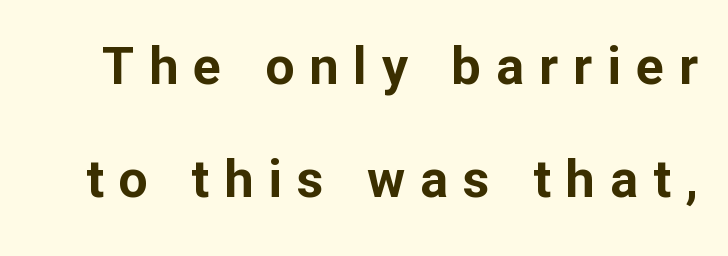
The image shows 52 px bold sans-serif type, upright; set loose line spacing (2.18x), unusually wide letter spacing (+0.29 em), not underlined; low stroke contrast and a medium x-height.
